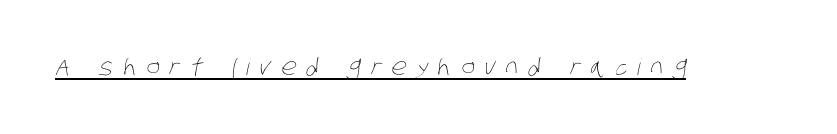
The image shows 23 px text type; set unusually wide letter spacing (+0.43 em), underlined.
